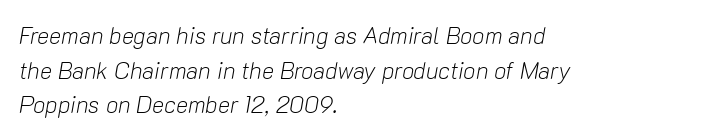
Q: Is the text bold? A: No.
Q: Is the text italic (slanted)? A: Yes, it leans right by about 10 degrees.
Q: Is the text underlined? A: No.
Q: How is the paragraph aligned? A: Left-aligned.
Q: Is the spacing between letters normal or unusually wide? A: Normal.
Q: Is the spacing between lines tight, normal or loose? A: Normal.
